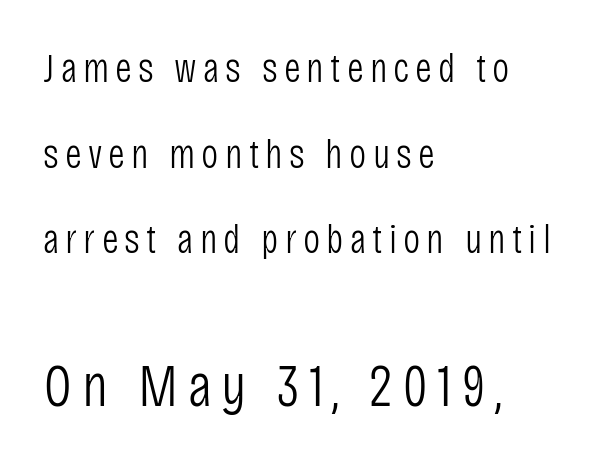
Q: Is the text bold? A: No.
Q: Is the text italic (slanted)? A: No, it is upright.
Q: Is the typeface a serif or a sans-serif typeface? A: Sans-serif.
Q: Is the text underlined? A: No.
Q: How is the paragraph aligned? A: Left-aligned.
Q: Is the spacing between lines tight, normal or loose? A: Loose.
Q: Which block of text is set in a larger size, the first (top) or the second (bottom)? A: The second (bottom) one.
Q: Width (condensed, normal, or wide)? A: Condensed.
Q: Stroke contrast? A: Low.
Q: x-height? A: Large.
Q: Monospaced? A: No.
